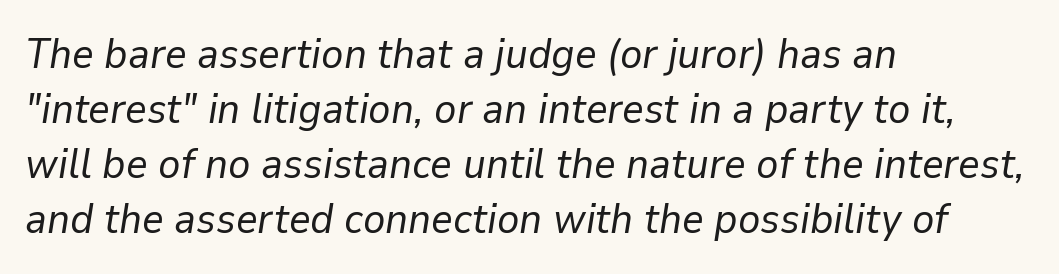
{"italic": "yes", "lean": "right", "slant_degrees": 9, "bold": "no", "weight": "regular", "width": "normal", "stroke_contrast": "low", "x_height": "medium", "monospaced": "no", "underline": "no", "align": "left", "line_spacing": "normal", "line_spacing_ratio": 1.31, "letter_spacing": "normal", "letter_spacing_em": 0.0, "glyph_px": 42}
